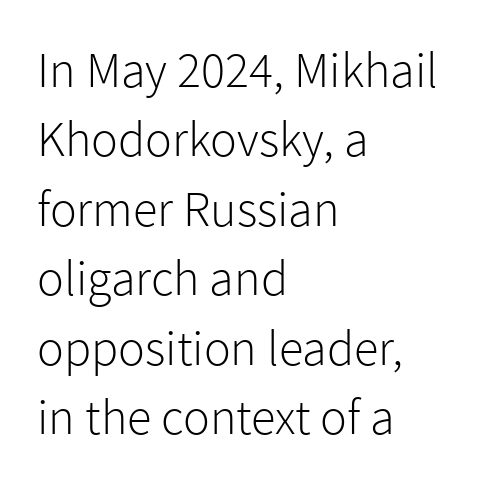
A clean baseline with only descenders dipping below it. Quick note: interline space is typical. The paragraph has a hard left edge and a soft right edge. Tracking here is standard; glyphs follow each other at the usual distance. Each letter keeps its own natural width here, so spacing adapts to shape.
